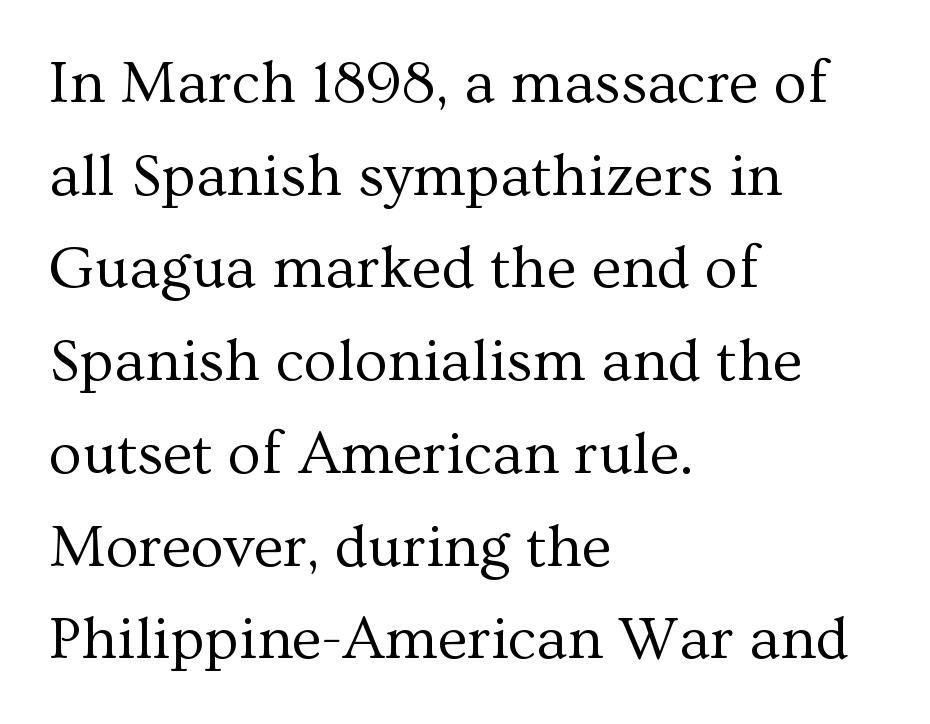
The image shows 61 px regular-weight serif type, upright; set left-aligned, normal line spacing (1.52x), normal letter spacing, not underlined; medium stroke contrast and a medium x-height.
